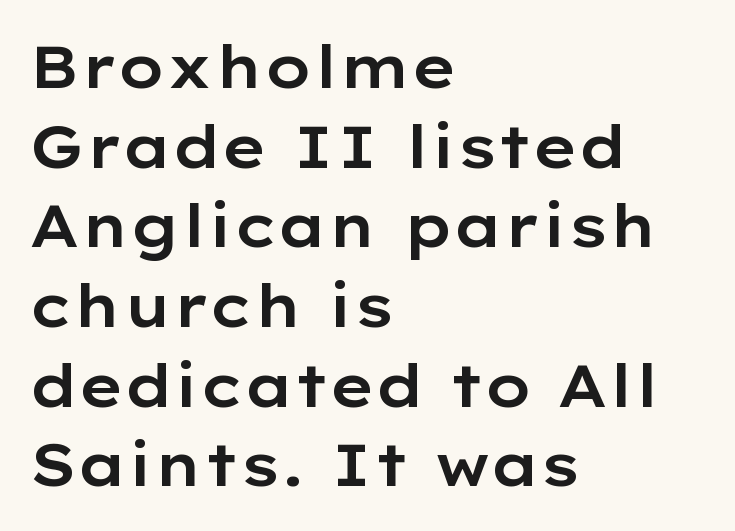
The gap between lines stays unmarked. These lines sit exactly where default settings would place them. In terms of letterform style, serifs are entirely absent. A typesetter would call this proportional, since set widths differ per character. The letters stand straight up with perfectly vertical stems. This sample is left-justified, so line endings fall wherever the words run out.
